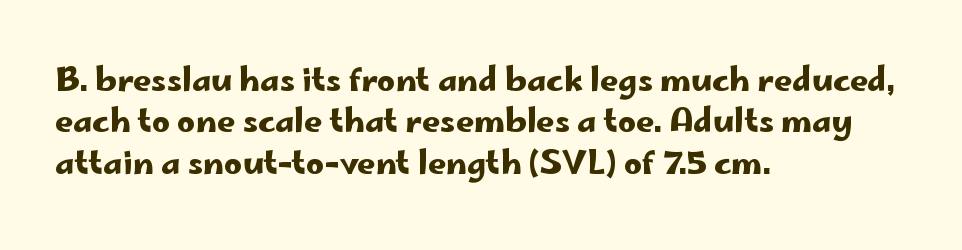
The image shows 32 px wide sans-serif type, upright; set left-aligned, normal line spacing (1.29x), normal letter spacing, not underlined; low stroke contrast and a small x-height.
